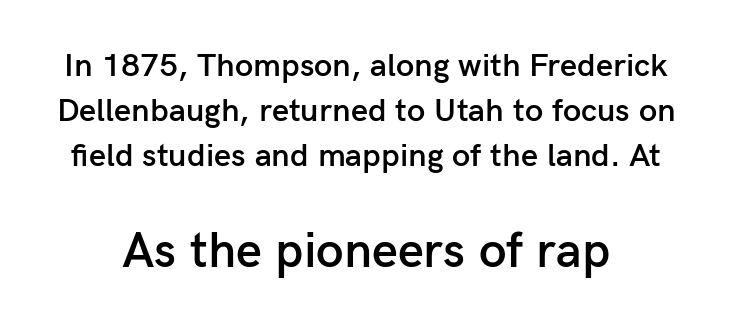
{"serif": "no", "italic": "no", "bold": "semi", "weight": "semibold", "width": "normal", "stroke_contrast": "low", "x_height": "medium", "monospaced": "no", "underline": "no", "line_spacing": "normal", "line_spacing_ratio": 1.36, "letter_spacing": "normal", "letter_spacing_em": 0.0, "larger_block": "second", "size_ratio": 1.52, "glyph_px": 50}
